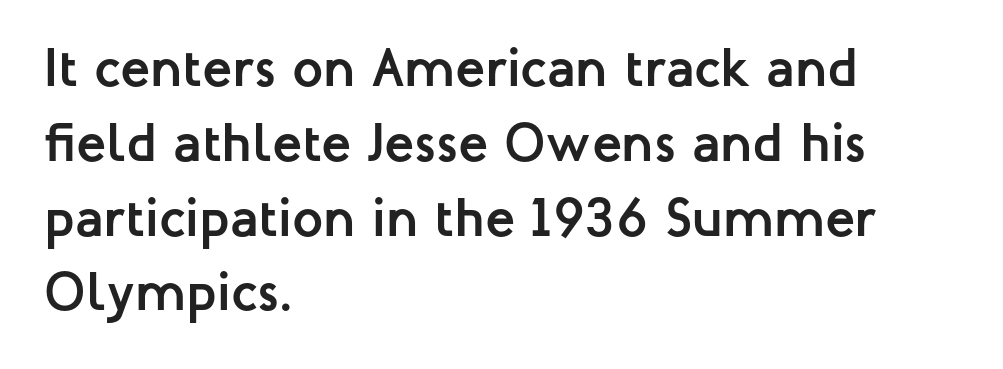
Bare-footed words on every line. Notice how the stems are strictly vertical — no italics here. Characters follow at the spacing the type designer built in. The passage is arranged the way most books set body copy — flush left. The typesetting leans heavy: a genuine bold. The passage shown is typed in a proportional face where columns would drift.
